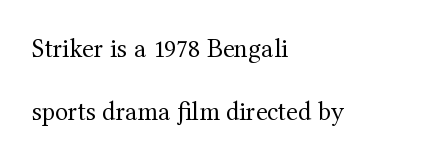
The image shows 27 px text type, upright; set left-aligned, loose line spacing (2.34x), normal letter spacing, not underlined.
